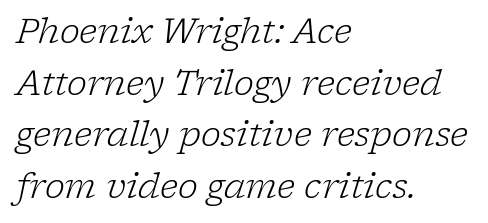
Q: Is the text bold? A: No.
Q: Is the text italic (slanted)? A: Yes, it leans right by about 17 degrees.
Q: Is the typeface a serif or a sans-serif typeface? A: Serif.
Q: Is the text underlined? A: No.
Q: How is the paragraph aligned? A: Left-aligned.
Q: Is the spacing between letters normal or unusually wide? A: Normal.
Q: Is the spacing between lines tight, normal or loose? A: Normal.
Q: Width (condensed, normal, or wide)? A: Normal.
Q: Stroke contrast? A: Low.
Q: x-height? A: Medium.
Q: Monospaced? A: No.
